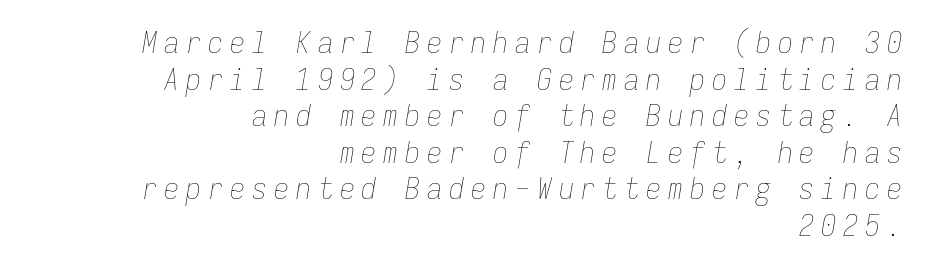
The image shows 30 px thin, condensed type, italic (leaning right), monospaced; set right-aligned, line spacing 1.22x, unusually wide letter spacing (+0.23 em), not underlined; low stroke contrast and a medium x-height.
